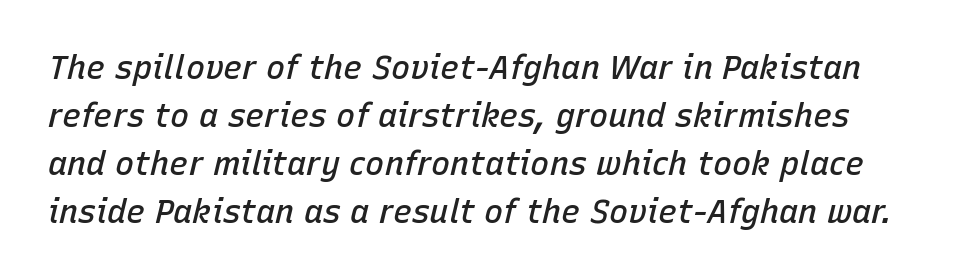
The image shows 32 px semibold type, italic (leaning right); set normal line spacing (1.5x), normal letter spacing, not underlined; low stroke contrast and a medium x-height.
